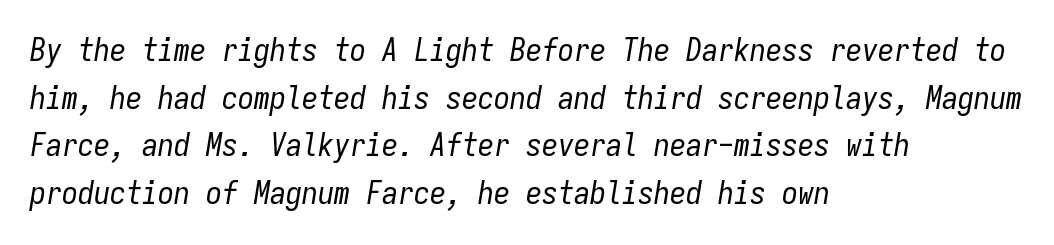
{"italic": "yes", "lean": "right", "slant_degrees": 9, "bold": "no", "weight": "regular", "width": "condensed", "stroke_contrast": "low", "x_height": "medium", "monospaced": "yes", "underline": "no", "align": "left", "line_spacing": "normal", "line_spacing_ratio": 1.49, "letter_spacing": "normal", "letter_spacing_em": 0.0, "glyph_px": 32}
